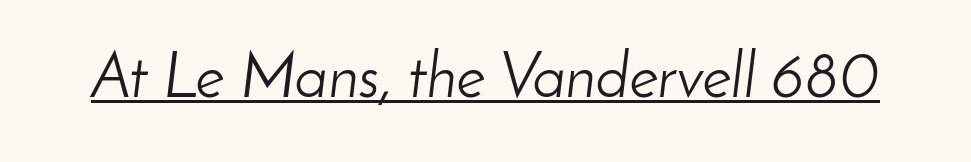
The image shows 63 px light type, italic (leaning right); set normal letter spacing, underlined; low stroke contrast and a small x-height.
